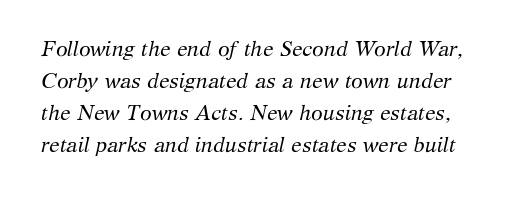
Regarding leading, the lines here are spaced in the standard way. Compared with typical body copy, the letter spacing here is the same. A clean baseline with only descenders dipping below it. The lettering tilts uniformly, giving the passage an italic look. Heft: none added — not bold.
